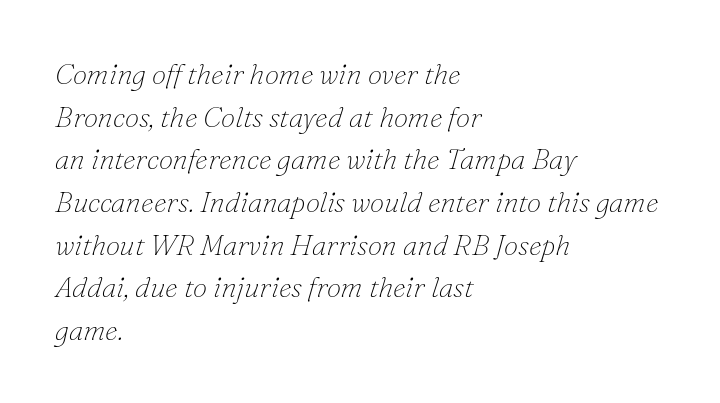
Q: Is the text bold? A: No.
Q: Is the text italic (slanted)? A: Yes, it leans right by about 16 degrees.
Q: Is the typeface a serif or a sans-serif typeface? A: Serif.
Q: Is the text underlined? A: No.
Q: How is the paragraph aligned? A: Left-aligned.
Q: Is the spacing between letters normal or unusually wide? A: Normal.
Q: Is the spacing between lines tight, normal or loose? A: Normal.
Q: Width (condensed, normal, or wide)? A: Normal.
Q: Stroke contrast? A: Low.
Q: x-height? A: Small.
Q: Monospaced? A: No.
